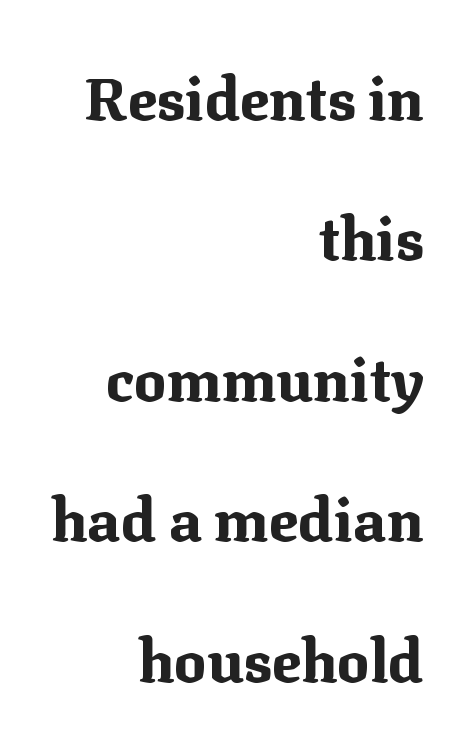
Q: Is the text bold? A: Yes.
Q: Is the text italic (slanted)? A: No, it is upright.
Q: Is the typeface a serif or a sans-serif typeface? A: Serif.
Q: Is the text underlined? A: No.
Q: How is the paragraph aligned? A: Right-aligned.
Q: Is the spacing between letters normal or unusually wide? A: Normal.
Q: Is the spacing between lines tight, normal or loose? A: Loose.
Q: Width (condensed, normal, or wide)? A: Normal.
Q: Stroke contrast? A: Medium.
Q: x-height? A: Medium.
Q: Monospaced? A: No.
